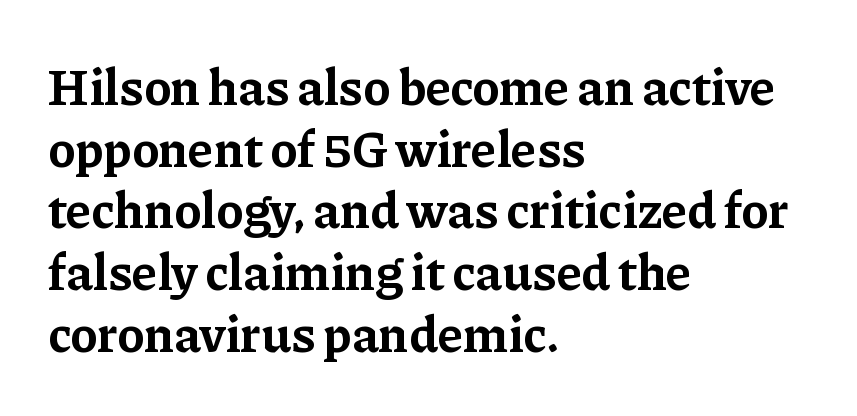
{"serif": "yes", "italic": "no", "bold": "yes", "weight": "bold", "width": "normal", "stroke_contrast": "low", "x_height": "medium", "monospaced": "no", "underline": "no", "align": "left", "line_spacing_ratio": 1.21, "letter_spacing": "normal", "letter_spacing_em": 0.0, "glyph_px": 51}
